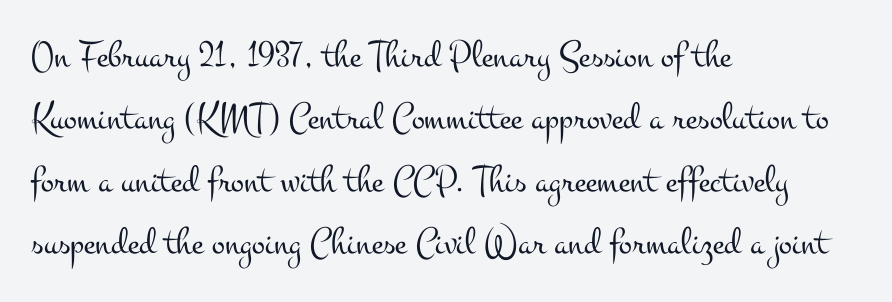
{"bold": "no", "weight": "light", "width": "wide", "stroke_contrast": "medium", "x_height": "small", "monospaced": "no", "underline": "no", "align": "left", "line_spacing": "normal", "line_spacing_ratio": 1.6, "letter_spacing": "normal", "letter_spacing_em": 0.0, "glyph_px": 39}
